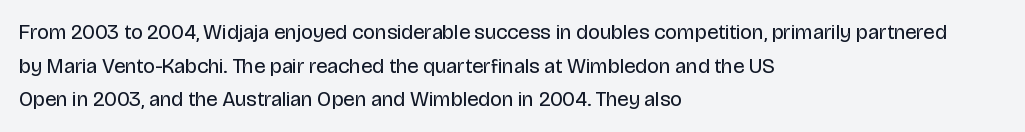
The font's upright variant was chosen for this text. Does the leading feel generous? No, just average. Letters rest on an invisible, unmarked baseline. Heft: none added — not bold. Typeset ragged right — the left edge is the straight one.
